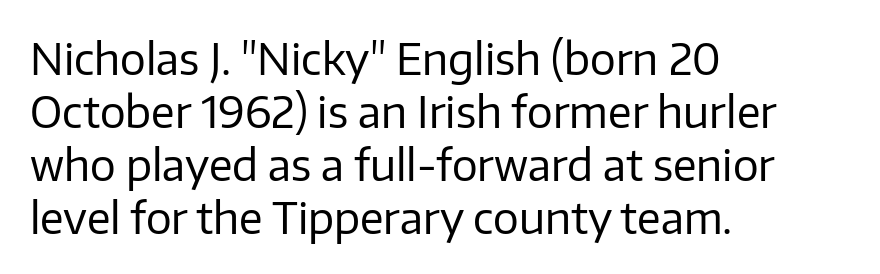
The image shows 43 px regular-weight sans-serif type, upright; set left-aligned, line spacing 1.23x, normal letter spacing, not underlined; low stroke contrast and a medium x-height.
